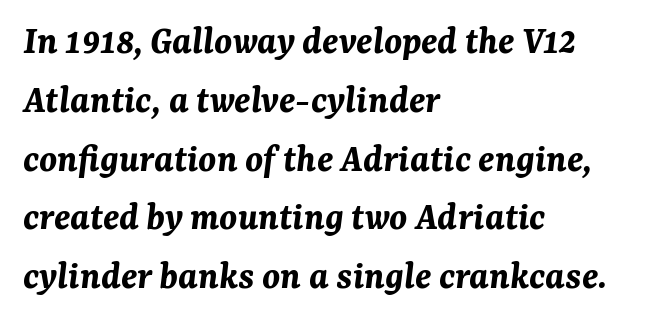
The image shows 40 px bold type, italic (leaning right); set left-aligned, normal line spacing (1.47x), normal letter spacing, not underlined; medium stroke contrast and a medium x-height.
